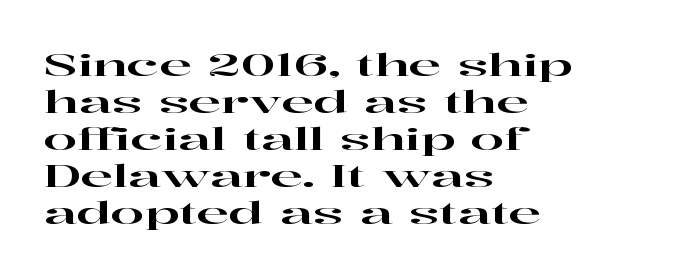
The image shows 30 px wide serif type, upright; set left-aligned, line spacing 1.23x, normal letter spacing, not underlined; high stroke contrast and a medium x-height.
